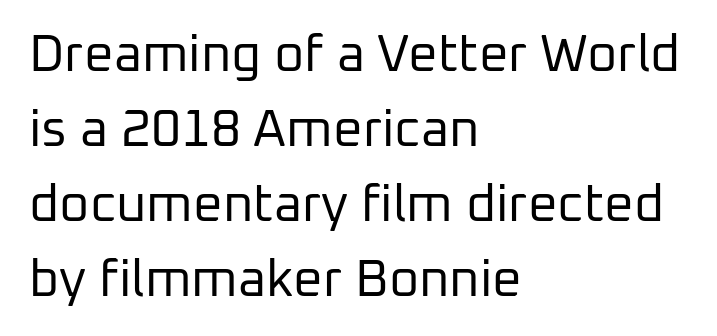
Q: Is the text bold? A: No.
Q: Is the text italic (slanted)? A: No, it is upright.
Q: Is the typeface a serif or a sans-serif typeface? A: Sans-serif.
Q: Is the text underlined? A: No.
Q: How is the paragraph aligned? A: Left-aligned.
Q: Is the spacing between letters normal or unusually wide? A: Normal.
Q: Is the spacing between lines tight, normal or loose? A: Normal.
Q: Width (condensed, normal, or wide)? A: Normal.
Q: Stroke contrast? A: Low.
Q: x-height? A: Medium.
Q: Monospaced? A: No.
